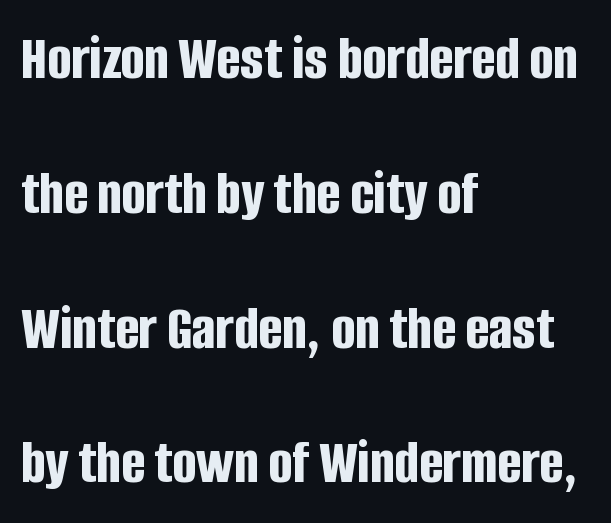
{"serif": "no", "italic": "no", "bold": "yes", "weight": "bold", "width": "condensed", "stroke_contrast": "low", "x_height": "large", "monospaced": "no", "underline": "no", "align": "left", "line_spacing": "loose", "line_spacing_ratio": 2.14, "letter_spacing": "normal", "letter_spacing_em": 0.0, "glyph_px": 63}
